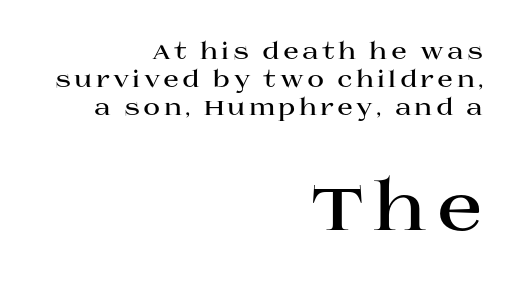
Q: Is the text bold? A: Yes.
Q: Is the text italic (slanted)? A: No, it is upright.
Q: Is the typeface a serif or a sans-serif typeface? A: Serif.
Q: Is the text underlined? A: No.
Q: How is the paragraph aligned? A: Right-aligned.
Q: Which block of text is set in a larger size, the first (top) or the second (bottom)? A: The second (bottom) one.
Q: Width (condensed, normal, or wide)? A: Wide.
Q: Stroke contrast? A: High.
Q: x-height? A: Large.
Q: Monospaced? A: No.
